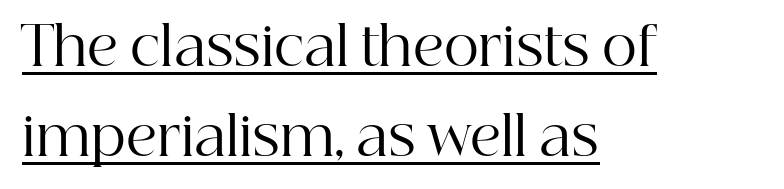
The typesetting does not lean heavy: it is not bold. Looks like regular typesetting: each glyph gets only the width it needs. What kind of face is this? One with serifs. Spacing between characters is what you'd get straight out of the box.
